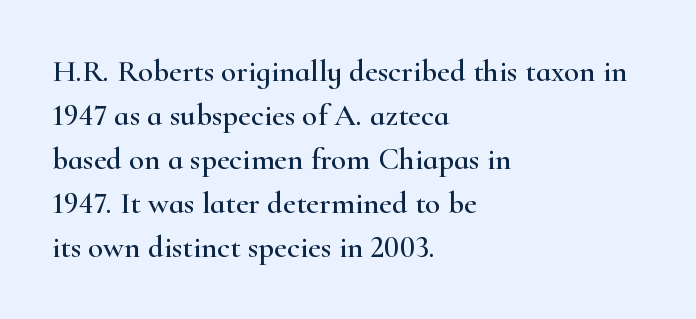
The image shows 31 px wide serif type, upright; set left-aligned, normal line spacing (1.42x), normal letter spacing, not underlined; high stroke contrast and a small x-height.
